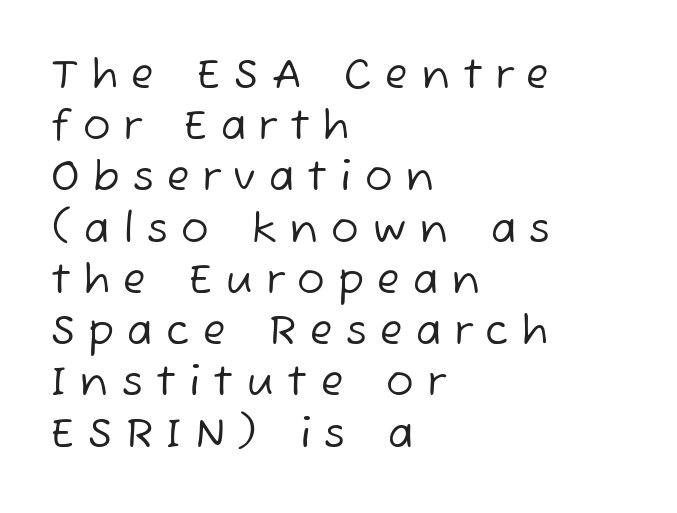
A light-to-regular cut is what we see here. Loose tracking; the words dissolve into strings of separated letters. Decoration check: the copy has no underline. The ragged edge is on the right, which tells us the setting is flush left. Notice how descenders clear the ascenders below comfortably — that's standard leading. The type family on display is of the sans-serif kind.
